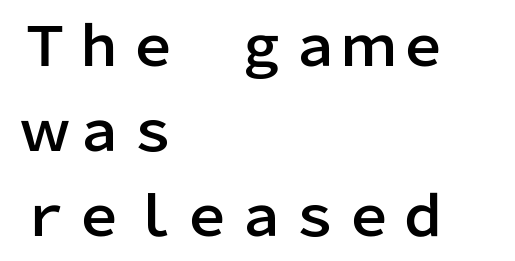
Notice how the passage keeps a crisp vertical edge on the left only. The type sits square on the baseline with zero lean. A bare baseline throughout the passage. Are there feet on the stems? There aren't — it's a sans.
